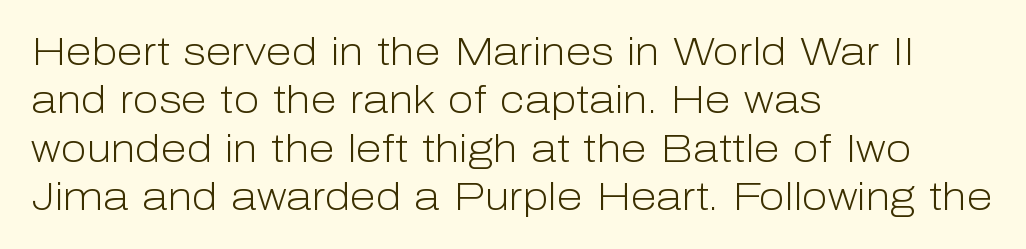
No extra ink here — the face is not bold. Italic? Not at all — the glyphs are vertical. Short note: letters normally spaced. Descenders hang freely into open space. The compositor pushed each line to the left boundary. The passage shown is typed in a proportional face where columns would drift.
